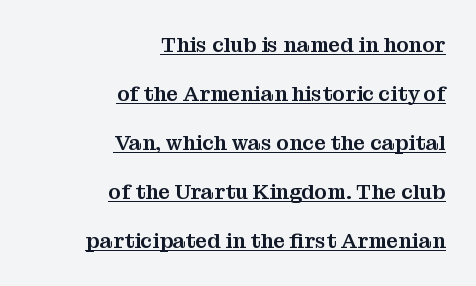
The typography opts for an upright posture over an oblique one. You could call the tracking neutral — neither tight nor loose. What decoration does the sample have? An underline. Each new line begins a long way beneath the previous one. Every row of glyphs terminates at an identical x-position on the right.
